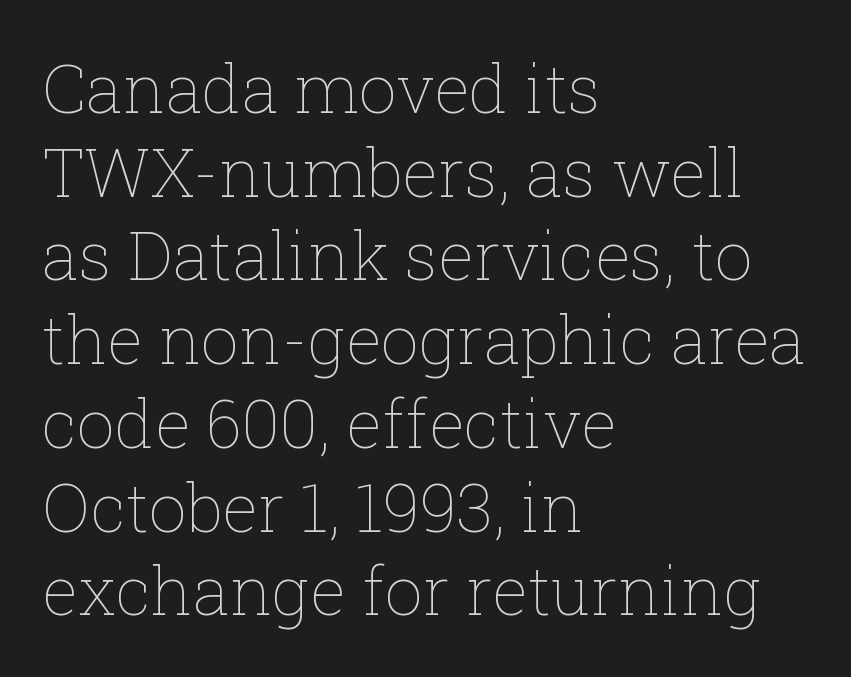
Q: Is the text bold? A: No.
Q: Is the text italic (slanted)? A: No, it is upright.
Q: Is the text underlined? A: No.
Q: How is the paragraph aligned? A: Left-aligned.
Q: Is the spacing between letters normal or unusually wide? A: Normal.
Q: Is the spacing between lines tight, normal or loose? A: Normal.
Q: Width (condensed, normal, or wide)? A: Normal.
Q: Stroke contrast? A: Low.
Q: x-height? A: Medium.
Q: Monospaced? A: No.
